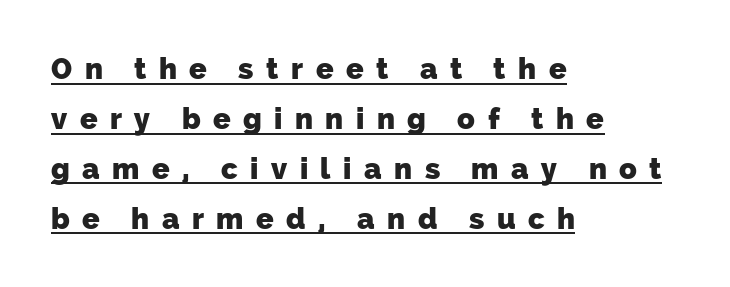
The image shows 29 px heavy sans-serif type; set left-aligned, line spacing 1.72x, unusually wide letter spacing (+0.43 em), underlined; low stroke contrast and a medium x-height.
